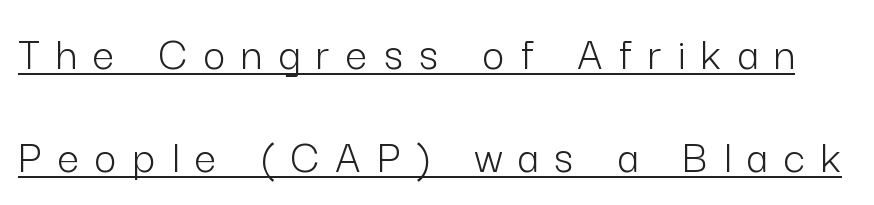
The sample's only ornament is a line tracing under the words. A typesetter would call this proportional, since set widths differ per character. Ordinary non-slanted type is in use. A typesetter would call this heavily tracked-out type. A light-to-regular cut is what we see here. Regarding leading, the lines here are spaced well apart.
